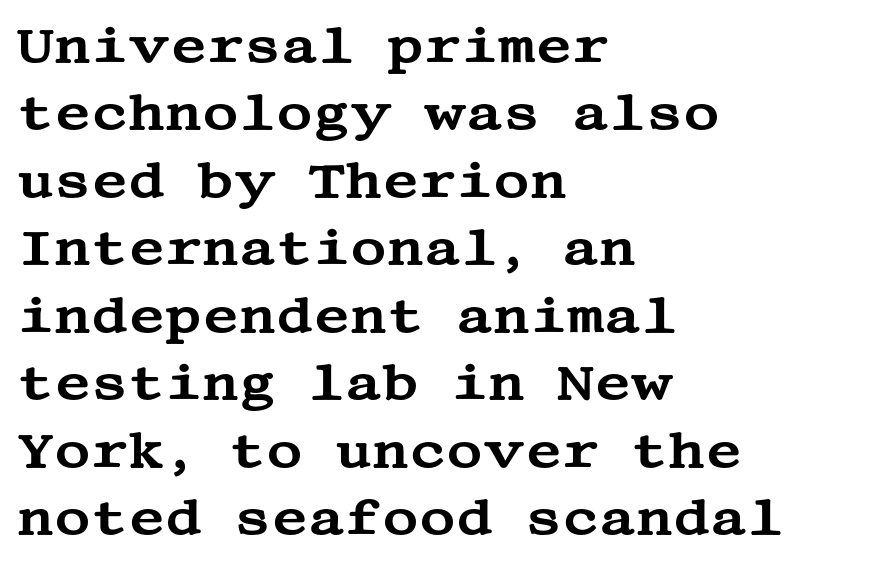
Q: Is the text italic (slanted)? A: No, it is upright.
Q: Is the typeface a serif or a sans-serif typeface? A: Serif.
Q: Is the text underlined? A: No.
Q: How is the paragraph aligned? A: Left-aligned.
Q: Is the spacing between letters normal or unusually wide? A: Normal.
Q: Is the spacing between lines tight, normal or loose? A: Normal.
Q: Width (condensed, normal, or wide)? A: Wide.
Q: Stroke contrast? A: Medium.
Q: x-height? A: Large.
